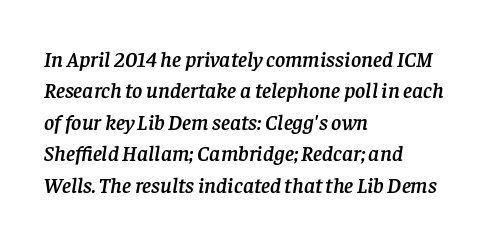
{"italic": "yes", "lean": "right", "slant_degrees": 8, "underline": "no", "align": "left", "line_spacing": "normal", "line_spacing_ratio": 1.43, "letter_spacing": "normal", "letter_spacing_em": 0.0, "glyph_px": 22}
